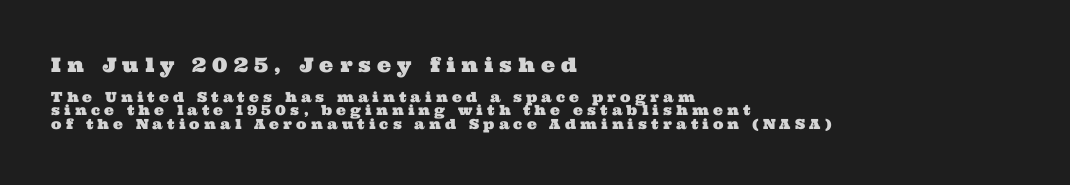
{"underline": "no", "align": "left", "line_spacing": "tight", "line_spacing_ratio": 0.98, "letter_spacing": "wide", "letter_spacing_em": 0.3, "larger_block": "first", "size_ratio": 1.43, "glyph_px": 20}
